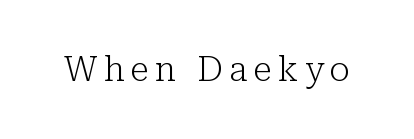
Examine the stroke ends and you'll spot serifs. The font sits on the lighter half of the weight spectrum, regular included. Has an underline been added? It has not. Vertical strokes here are truly vertical. Do the characters align in a grid? No, the font is proportional.
